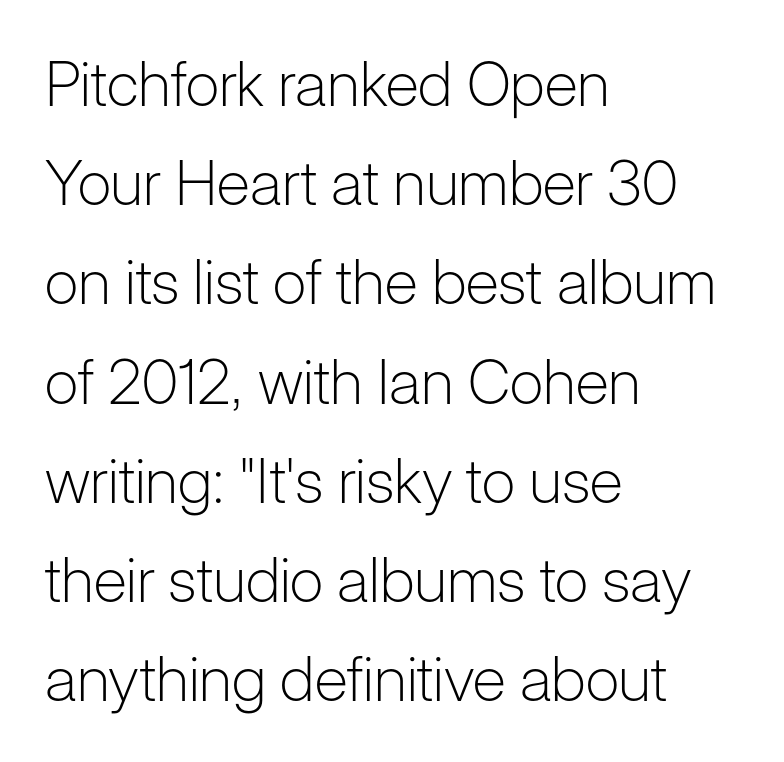
This sample is left-justified, so line endings fall wherever the words run out. The face used here is rendered with its standard letterfit. Weight: not bold — regular or lighter. Character widths vary here, with narrow letters taking less room than wide ones. Designer's note — italics off, roman on. Typographically, this falls in the sans-serif category.
